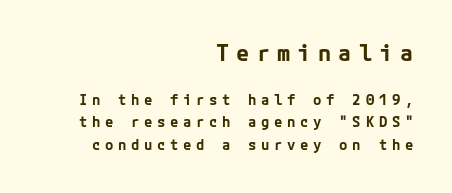
Q: Is the text bold? A: Yes.
Q: Is the text italic (slanted)? A: No, it is upright.
Q: Is the text underlined? A: No.
Q: How is the paragraph aligned? A: Right-aligned.
Q: Is the spacing between letters normal or unusually wide? A: Unusually wide.
Q: Is the spacing between lines tight, normal or loose? A: Normal.
Q: Which block of text is set in a larger size, the first (top) or the second (bottom)? A: The first (top) one.
